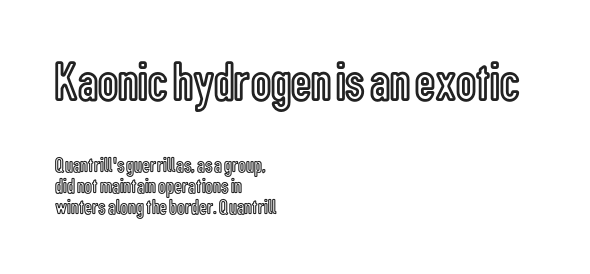
The image shows 56 px condensed type, upright; set left-aligned, tight line spacing (0.96x), normal letter spacing, not underlined; the first (top) block is 2.55x larger; a medium x-height.
